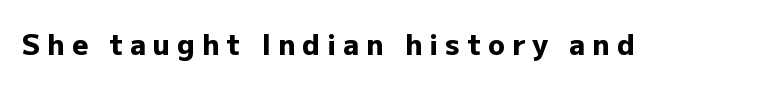
The image shows 28 px heavy sans-serif type, upright; set unusually wide letter spacing (+0.25 em), not underlined; low stroke contrast and a medium x-height.
